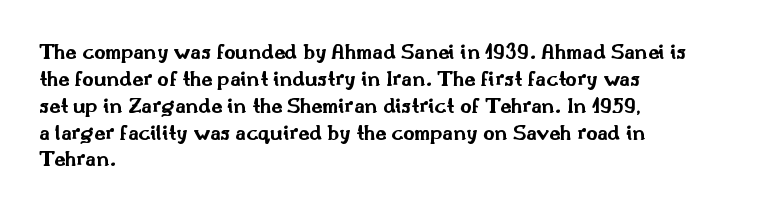
The image shows 22 px bold type, upright; set left-aligned, line spacing 1.22x, normal letter spacing, not underlined.
